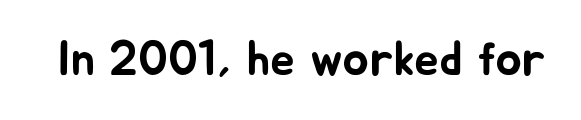
{"serif": "no", "italic": "no", "width": "normal", "stroke_contrast": "low", "x_height": "medium", "monospaced": "no", "underline": "no", "letter_spacing": "normal", "letter_spacing_em": 0.0, "glyph_px": 49}
